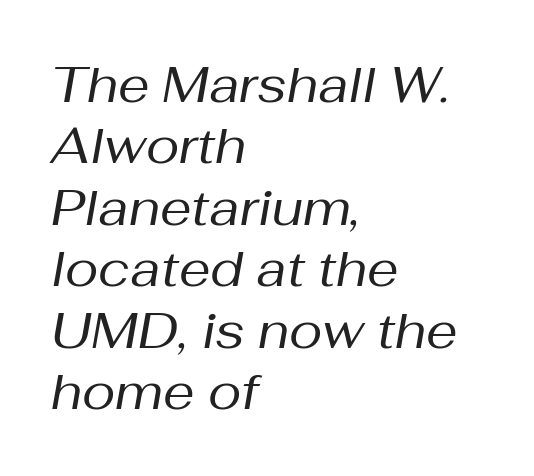
The image shows 50 px regular-weight type, italic (leaning right); set left-aligned, line spacing 1.23x, normal letter spacing, not underlined; medium stroke contrast and a medium x-height.
